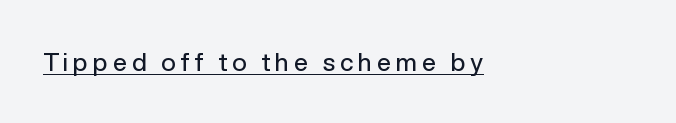
Q: Is the text bold? A: No.
Q: Is the text italic (slanted)? A: No, it is upright.
Q: Is the text underlined? A: Yes.
Q: How is the paragraph aligned? A: Left-aligned.
